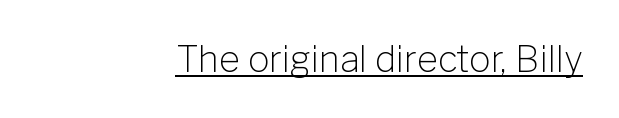
{"serif": "no", "italic": "no", "bold": "no", "weight": "light", "width": "normal", "stroke_contrast": "low", "x_height": "medium", "monospaced": "no", "underline": "yes", "align": "right", "letter_spacing": "normal", "letter_spacing_em": 0.0, "glyph_px": 36}
